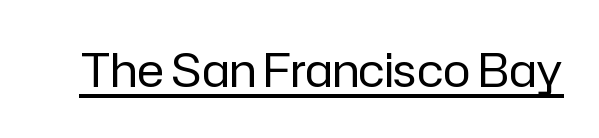
The weight tops out at a normal text grade. Quick note: underline on. Inter-character spacing is left at the font's built-in metrics. The letters stand upright; this is a roman face. The face used here is a sans, in the tradition of grotesques and geometrics.
